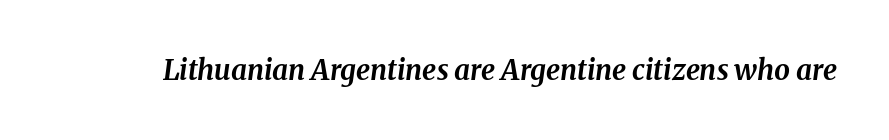
Yep, that's italic — everything's leaning. Is this a fixed-width face? No — the glyphs have proportional, varying widths. Only glyphs here, with clear space below each row. The font is running at its bold setting.
